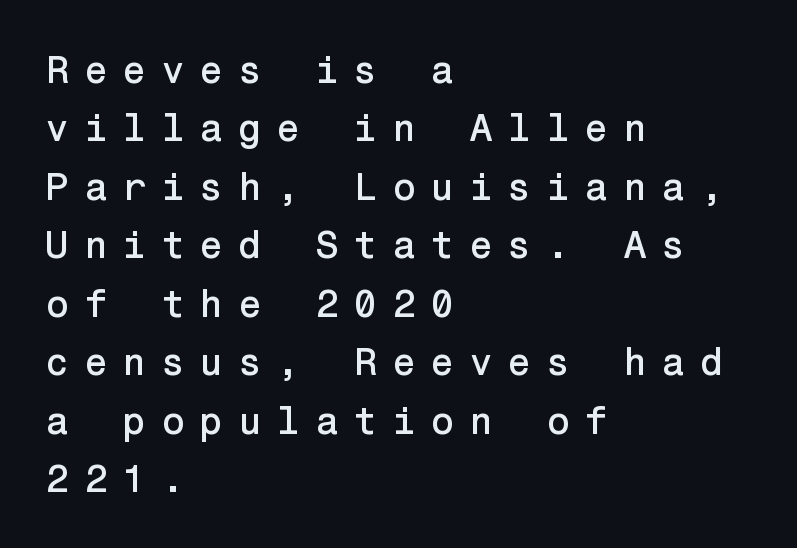
The image shows 39 px sans-serif type, upright; set left-aligned, normal line spacing (1.5x), unusually wide letter spacing (+0.37 em), not underlined; low stroke contrast and a medium x-height.
